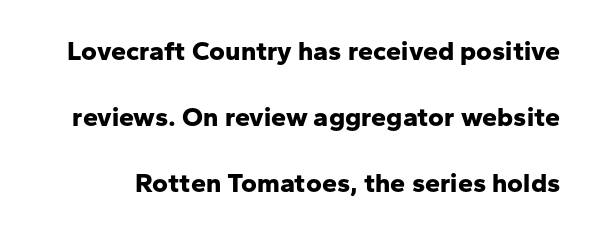
{"italic": "no", "bold": "yes", "underline": "no", "line_spacing": "loose", "line_spacing_ratio": 2.45, "letter_spacing": "normal", "letter_spacing_em": 0.0, "glyph_px": 27}
